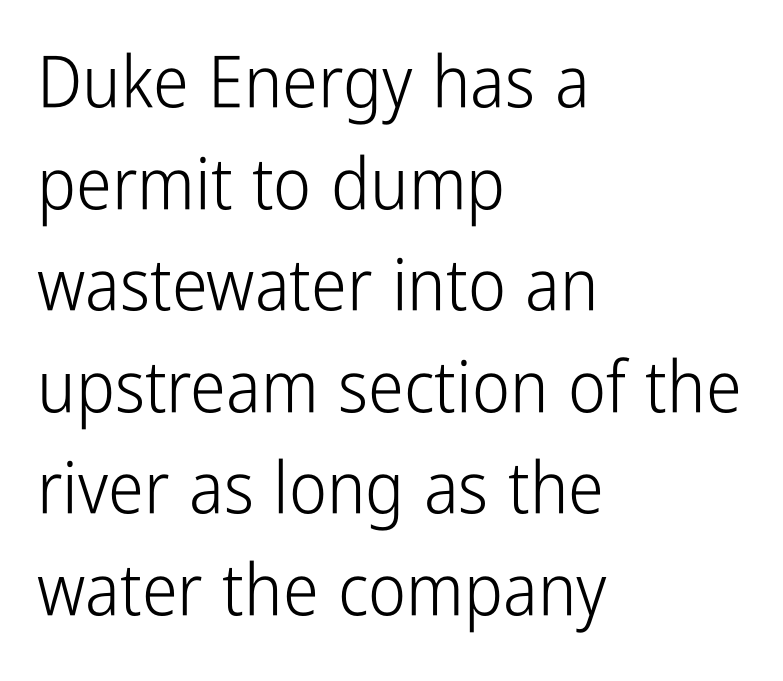
{"serif": "no", "italic": "no", "bold": "no", "weight": "light", "width": "condensed", "stroke_contrast": "low", "x_height": "medium", "monospaced": "no", "underline": "no", "align": "left", "line_spacing": "normal", "line_spacing_ratio": 1.41, "letter_spacing": "normal", "letter_spacing_em": 0.0, "glyph_px": 72}
